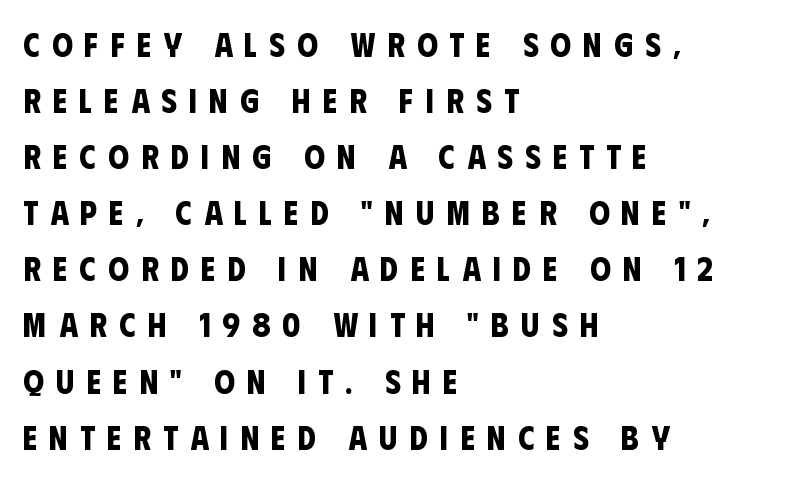
Q: Is the text bold? A: Yes.
Q: Is the typeface a serif or a sans-serif typeface? A: Sans-serif.
Q: Is the text underlined? A: No.
Q: How is the paragraph aligned? A: Left-aligned.
Q: Is the spacing between letters normal or unusually wide? A: Unusually wide.
Q: Is the spacing between lines tight, normal or loose? A: Normal.
Q: Width (condensed, normal, or wide)? A: Condensed.
Q: Stroke contrast? A: Low.
Q: x-height? A: Large.
Q: Monospaced? A: No.
